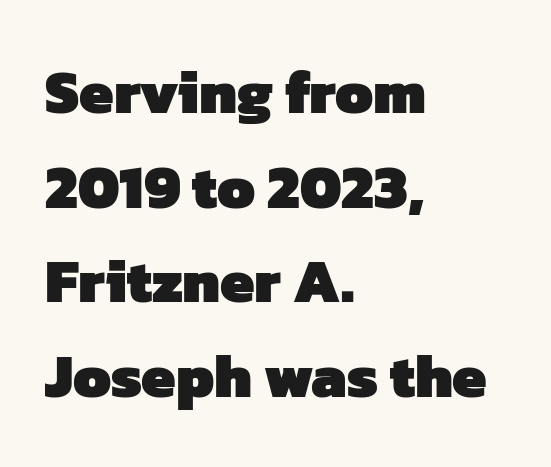
The image shows 61 px heavy sans-serif type; set left-aligned, normal line spacing (1.55x), normal letter spacing, not underlined; low stroke contrast and a medium x-height.
